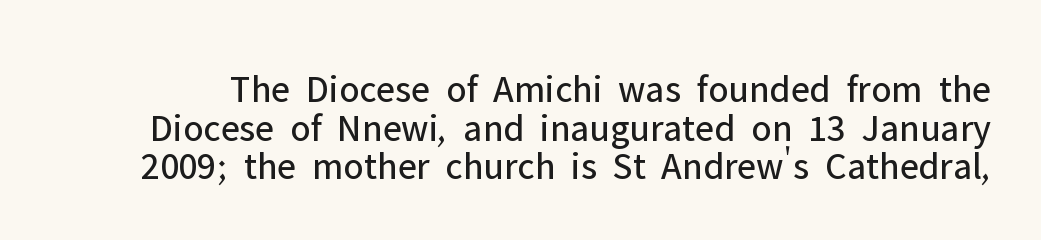
{"serif": "no", "italic": "no", "bold": "no", "weight": "regular", "width": "normal", "stroke_contrast": "low", "x_height": "medium", "monospaced": "no", "underline": "no", "line_spacing": "tight", "line_spacing_ratio": 0.99, "letter_spacing": "normal", "letter_spacing_em": 0.0, "glyph_px": 39}
